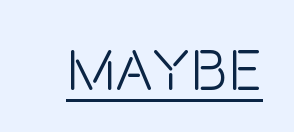
The image shows 56 px light, condensed sans-serif type, upright; set normal letter spacing, underlined; low stroke contrast and a large x-height.
